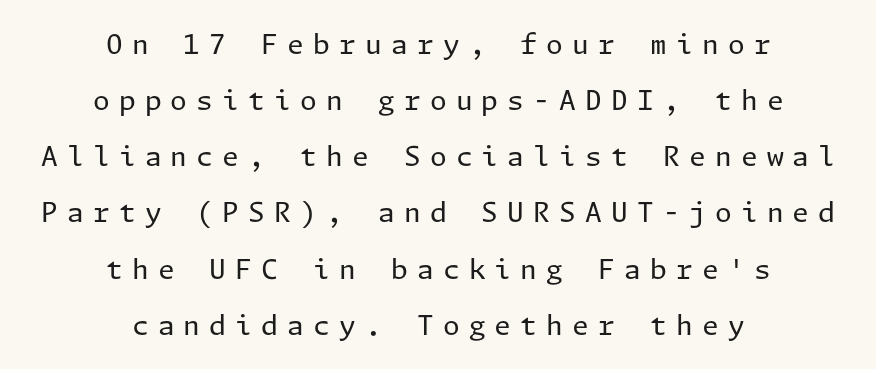
Q: Is the text bold? A: No.
Q: Is the text italic (slanted)? A: No, it is upright.
Q: Is the text underlined? A: No.
Q: How is the paragraph aligned? A: Centered.
Q: Is the spacing between letters normal or unusually wide? A: Unusually wide.
Q: Is the spacing between lines tight, normal or loose? A: Loose.
